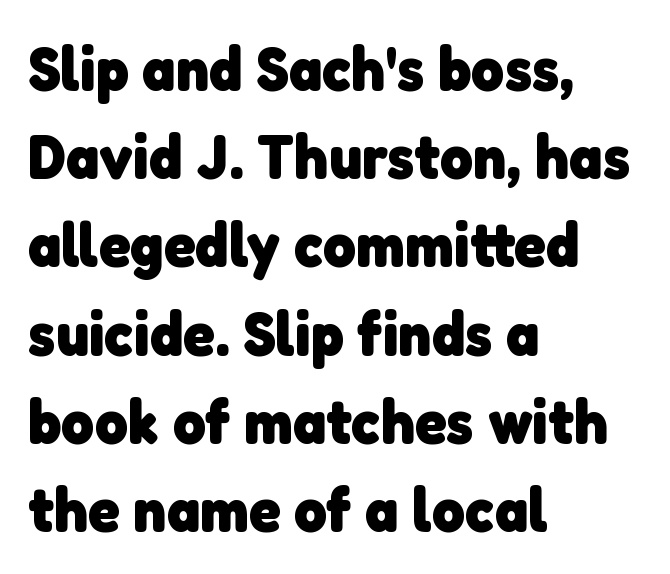
The image shows 63 px heavy sans-serif type; set left-aligned, normal line spacing (1.4x), normal letter spacing, not underlined; low stroke contrast and a medium x-height.
